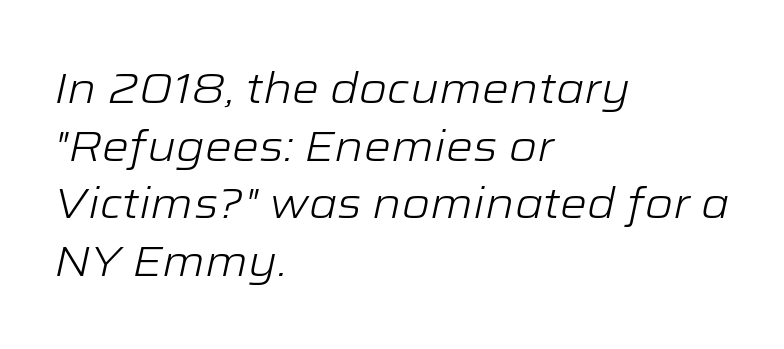
{"italic": "yes", "lean": "right", "slant_degrees": 12, "bold": "no", "weight": "light", "width": "wide", "stroke_contrast": "low", "x_height": "medium", "monospaced": "no", "underline": "no", "align": "left", "line_spacing": "normal", "line_spacing_ratio": 1.34, "letter_spacing": "normal", "letter_spacing_em": 0.0, "glyph_px": 43}
